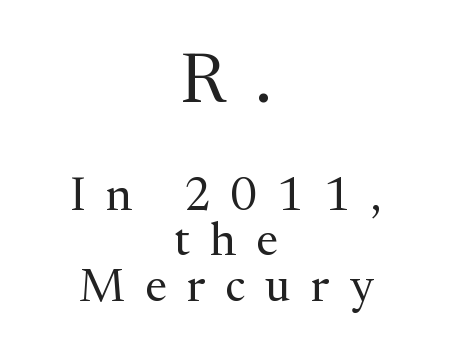
The image shows 71 px regular-weight serif type, upright; set centered, tight line spacing (0.97x), unusually wide letter spacing (+0.43 em), not underlined; the first (top) block is 1.51x larger; medium stroke contrast and a medium x-height.
